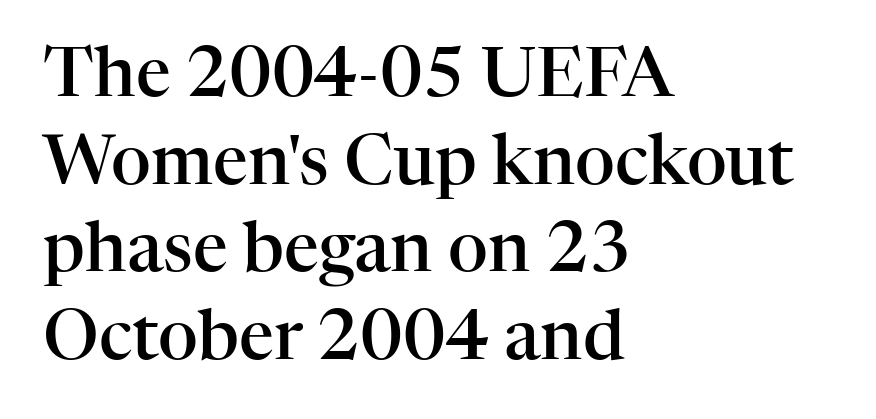
The image shows 69 px semibold serif type, upright; set left-aligned, normal line spacing (1.27x), normal letter spacing, not underlined; high stroke contrast and a medium x-height.
